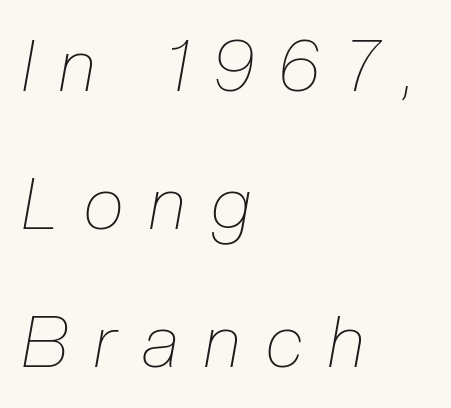
Q: Is the text bold? A: No.
Q: Is the text italic (slanted)? A: Yes, it leans right by about 10 degrees.
Q: Is the text underlined? A: No.
Q: How is the paragraph aligned? A: Left-aligned.
Q: Is the spacing between letters normal or unusually wide? A: Unusually wide.
Q: Is the spacing between lines tight, normal or loose? A: Loose.
Q: Width (condensed, normal, or wide)? A: Condensed.
Q: Stroke contrast? A: Low.
Q: x-height? A: Medium.
Q: Monospaced? A: No.
